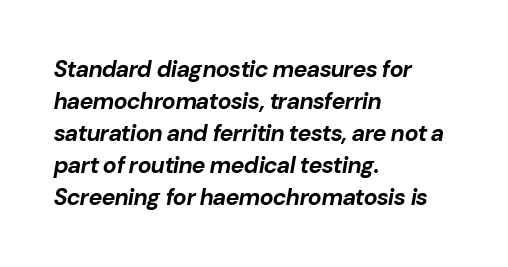
These lines keep a tight, regular rhythm from letter to letter. Descenders hang freely into open space. How would I describe the line gaps? Plain and ordinary. Is the block centered? No — it sits flush against the left margin. Every character sits at an angle, as italics do.
